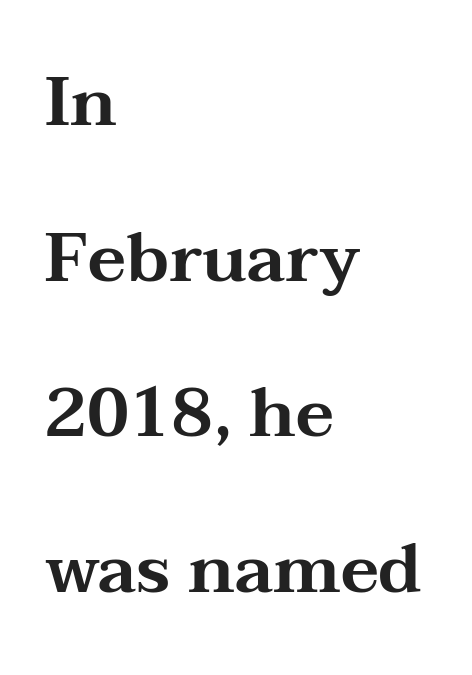
Q: Is the text italic (slanted)? A: No, it is upright.
Q: Is the typeface a serif or a sans-serif typeface? A: Serif.
Q: Is the text underlined? A: No.
Q: How is the paragraph aligned? A: Left-aligned.
Q: Is the spacing between letters normal or unusually wide? A: Normal.
Q: Is the spacing between lines tight, normal or loose? A: Loose.
Q: Width (condensed, normal, or wide)? A: Wide.
Q: Stroke contrast? A: Medium.
Q: x-height? A: Medium.
Q: Monospaced? A: No.
